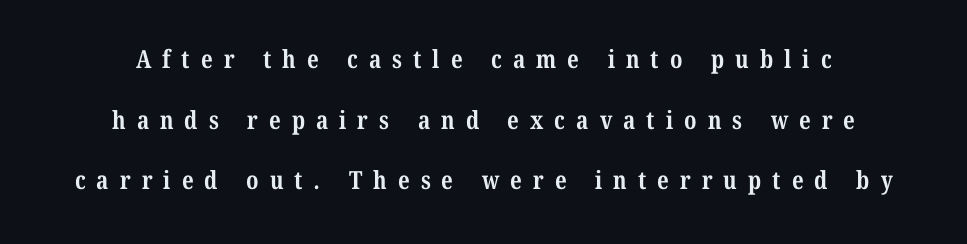
The image shows 25 px bold type; set centered, loose line spacing (2.43x), unusually wide letter spacing (+0.44 em), not underlined.
